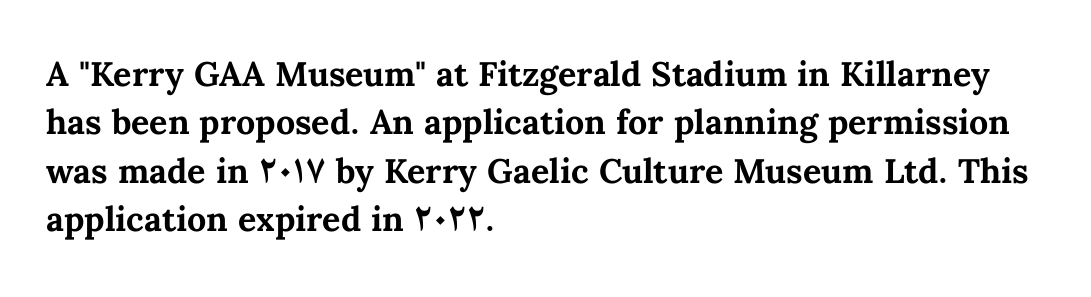
The letterforms sit shoulder to shoulder at normal distance. How would I describe the line gaps? Plain and ordinary. Every letter is thick-stroked: bold, no question. The area under the type is left untouched. If you drew a line through each stem, it would be perfectly vertical.
